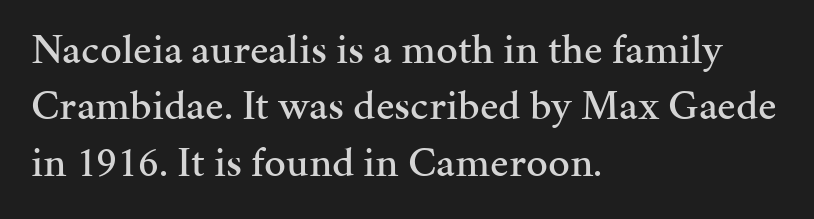
Classification — serif. The font's upright variant was chosen for this text. The passage shown is not underscored anywhere. These lines sit exactly where default settings would place them.
